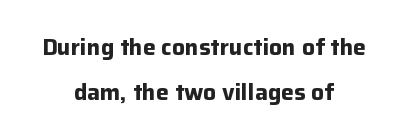
The image shows 23 px bold type, upright; set centered, loose line spacing (1.95x), normal letter spacing, not underlined.
